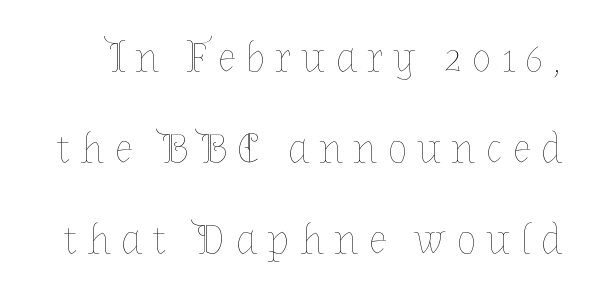
Underline: absent. The passage shown is not bold in any degree. Characters remain perfectly vertical along every line. Caption: expanded tracking, letters set apart. Leading is clearly above the norm, producing a sparse column.
